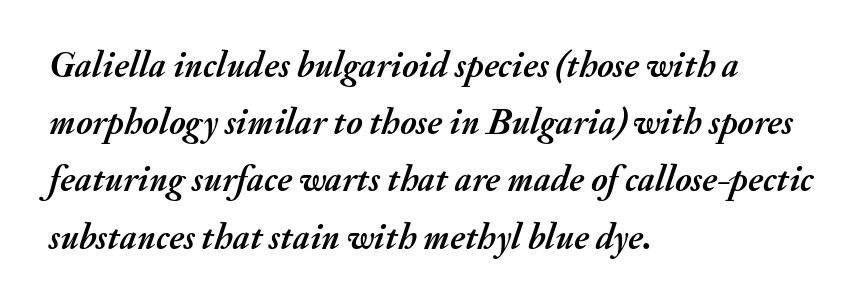
Q: Is the text bold? A: Yes.
Q: Is the text italic (slanted)? A: Yes, it leans right by about 20 degrees.
Q: Is the text underlined? A: No.
Q: How is the paragraph aligned? A: Left-aligned.
Q: Is the spacing between letters normal or unusually wide? A: Normal.
Q: Is the spacing between lines tight, normal or loose? A: Normal.
Q: Width (condensed, normal, or wide)? A: Normal.
Q: Stroke contrast? A: Medium.
Q: x-height? A: Small.
Q: Monospaced? A: No.
